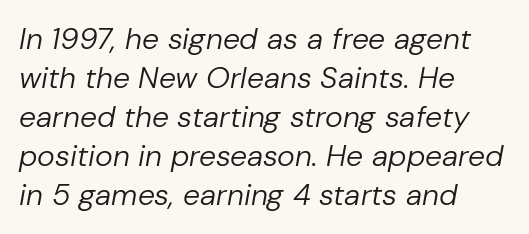
{"italic": "yes", "lean": "right", "slant_degrees": 10, "bold": "no", "weight": "regular", "width": "normal", "stroke_contrast": "low", "x_height": "medium", "monospaced": "no", "underline": "no", "align": "left", "line_spacing": "normal", "line_spacing_ratio": 1.3, "letter_spacing": "normal", "letter_spacing_em": 0.0, "glyph_px": 30}
